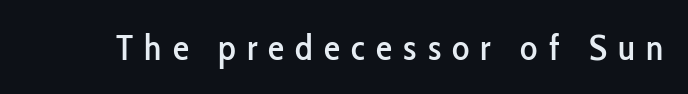
The image shows 36 px condensed sans-serif type, upright; set unusually wide letter spacing (+0.31 em), not underlined; low stroke contrast and a medium x-height.
